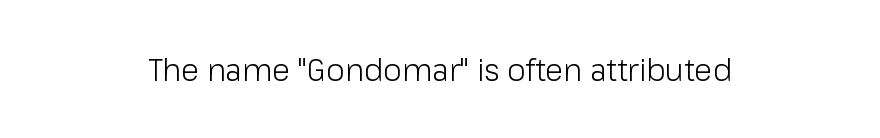
The image shows 30 px light sans-serif type, upright; set centered, normal letter spacing, not underlined; low stroke contrast and a medium x-height.
